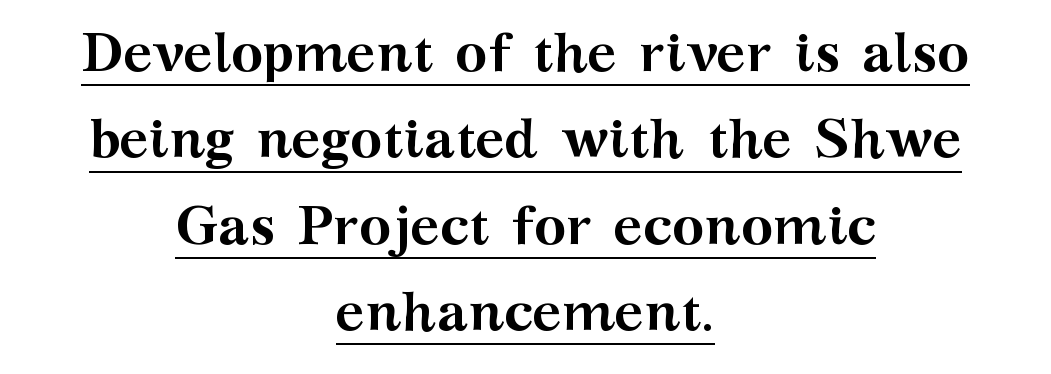
Q: Is the text bold? A: Yes.
Q: Is the text italic (slanted)? A: No, it is upright.
Q: Is the typeface a serif or a sans-serif typeface? A: Serif.
Q: Is the text underlined? A: Yes.
Q: How is the paragraph aligned? A: Centered.
Q: Is the spacing between letters normal or unusually wide? A: Normal.
Q: Is the spacing between lines tight, normal or loose? A: Normal.
Q: Width (condensed, normal, or wide)? A: Wide.
Q: Stroke contrast? A: Medium.
Q: x-height? A: Medium.
Q: Monospaced? A: No.
